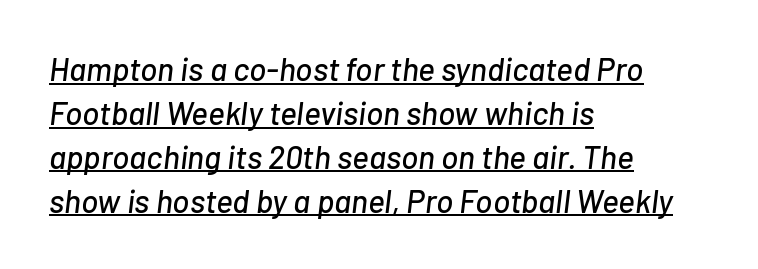
The image shows 32 px text type, italic (leaning right); set left-aligned, normal line spacing (1.37x), normal letter spacing, underlined; low stroke contrast and a medium x-height.
